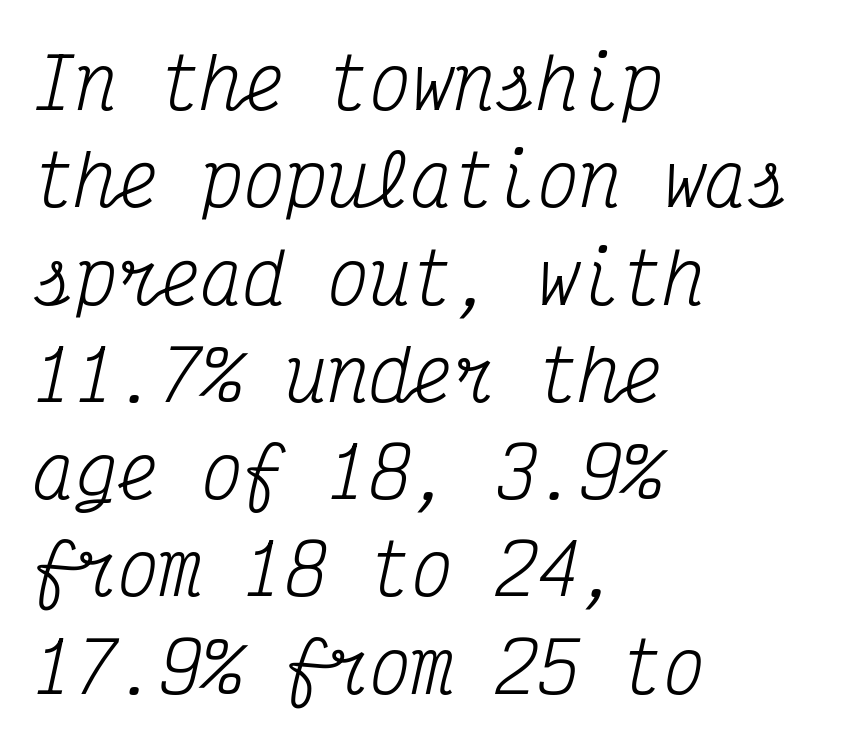
Q: Is the text bold? A: No.
Q: Is the text italic (slanted)? A: Yes, it leans right by about 12 degrees.
Q: Is the typeface a serif or a sans-serif typeface? A: Serif.
Q: Is the text underlined? A: No.
Q: How is the paragraph aligned? A: Left-aligned.
Q: Is the spacing between letters normal or unusually wide? A: Normal.
Q: Is the spacing between lines tight, normal or loose? A: Normal.
Q: Width (condensed, normal, or wide)? A: Condensed.
Q: Stroke contrast? A: Medium.
Q: x-height? A: Medium.
Q: Monospaced? A: Yes.
